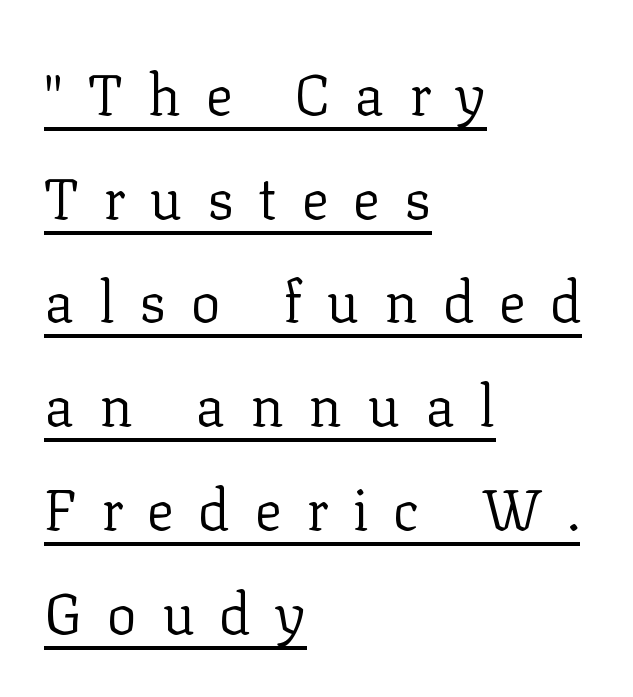
The lettering stays uniformly vertical, giving the passage a roman look. What stands out about the letter spacing? Its width — letters are far apart. Look at the bottom of the vertical strokes: they flare into serifs here. Each stroke keeps to a modest, everyday thickness or less. This sample is left-justified, so line endings fall wherever the words run out.
